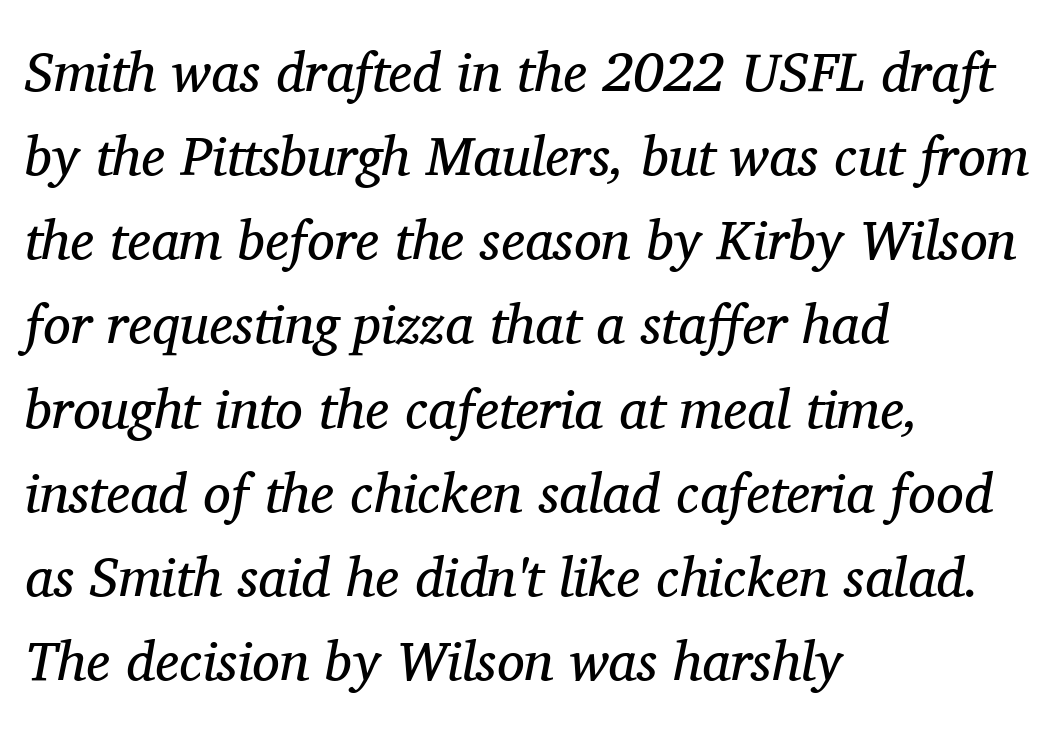
The image shows 55 px regular-weight serif type, italic (leaning right); set left-aligned, normal line spacing (1.53x), normal letter spacing, not underlined; medium stroke contrast and a medium x-height.
